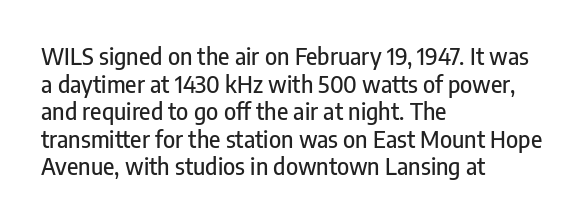
The image shows 23 px text type, upright; set left-aligned, line spacing 1.2x, normal letter spacing, not underlined.
